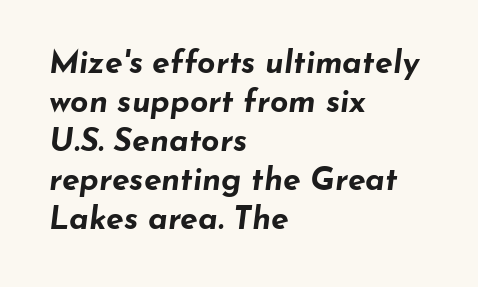
Q: Is the text bold? A: Yes.
Q: Is the text italic (slanted)? A: Yes, it leans right by about 7 degrees.
Q: Is the text underlined? A: No.
Q: How is the paragraph aligned? A: Left-aligned.
Q: Is the spacing between letters normal or unusually wide? A: Normal.
Q: Width (condensed, normal, or wide)? A: Wide.
Q: Stroke contrast? A: Low.
Q: x-height? A: Small.
Q: Monospaced? A: No.
